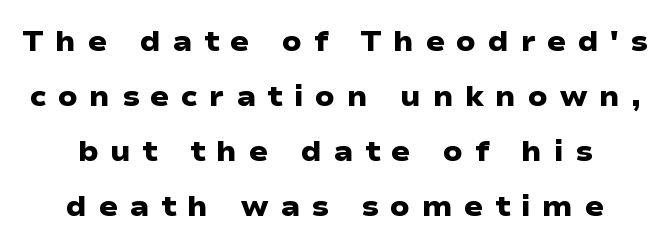
The image shows 28 px heavy, wide sans-serif type; set loose line spacing (1.96x), unusually wide letter spacing (+0.41 em), not underlined; low stroke contrast and a medium x-height.
